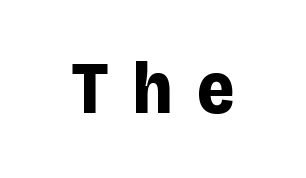
{"serif": "no", "italic": "no", "bold": "yes", "weight": "bold", "width": "normal", "stroke_contrast": "low", "x_height": "large", "monospaced": "no", "underline": "no", "letter_spacing": "wide", "letter_spacing_em": 0.33, "glyph_px": 73}
